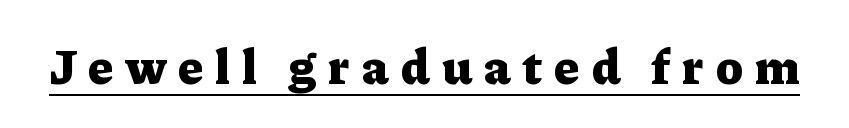
Q: Is the text bold? A: Yes.
Q: Is the text italic (slanted)? A: No, it is upright.
Q: Is the typeface a serif or a sans-serif typeface? A: Serif.
Q: Is the text underlined? A: Yes.
Q: Is the spacing between letters normal or unusually wide? A: Unusually wide.
Q: Width (condensed, normal, or wide)? A: Normal.
Q: Stroke contrast? A: Low.
Q: x-height? A: Medium.
Q: Monospaced? A: No.
